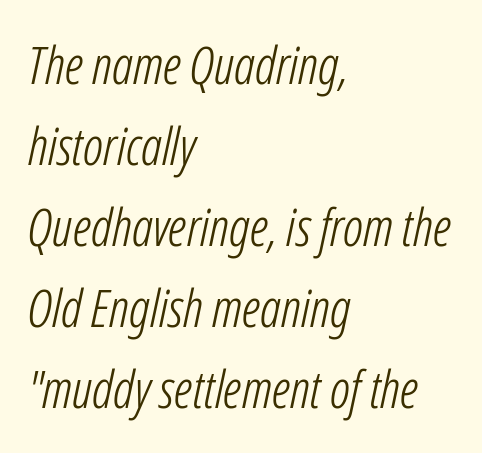
{"italic": "yes", "lean": "right", "slant_degrees": 12, "bold": "no", "weight": "light", "width": "condensed", "stroke_contrast": "low", "x_height": "medium", "monospaced": "no", "underline": "no", "align": "left", "line_spacing": "normal", "line_spacing_ratio": 1.56, "letter_spacing": "normal", "letter_spacing_em": 0.0, "glyph_px": 52}
